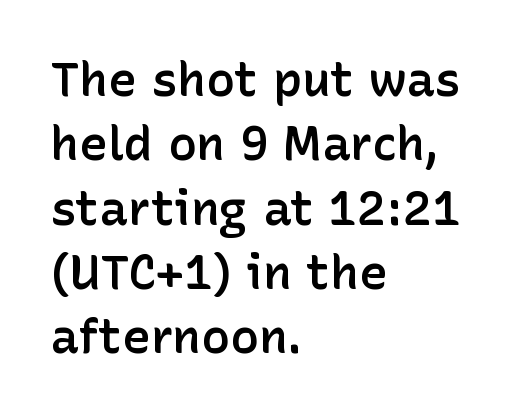
The image shows 48 px semibold sans-serif type, upright; set left-aligned, normal line spacing (1.34x), normal letter spacing, not underlined; low stroke contrast and a medium x-height.
